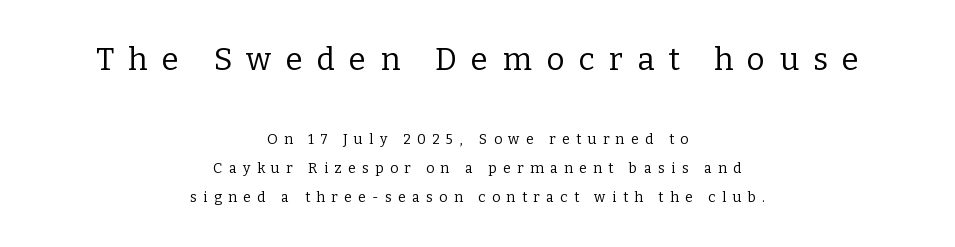
The image shows 31 px regular-weight serif type, upright; set centered, loose line spacing (2.07x), unusually wide letter spacing (+0.46 em), not underlined; the first (top) block is 2.21x larger; low stroke contrast and a medium x-height.
